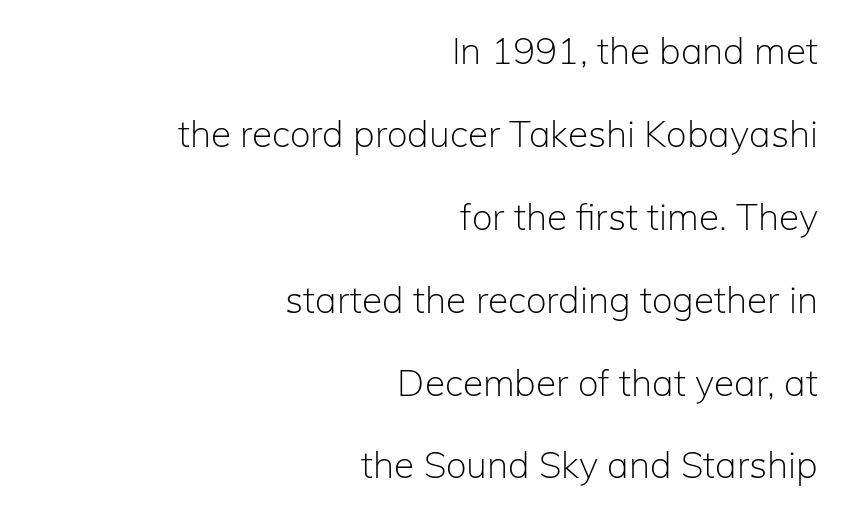
The image shows 37 px light sans-serif type, upright; set right-aligned, loose line spacing (2.24x), normal letter spacing, not underlined; low stroke contrast and a medium x-height.
